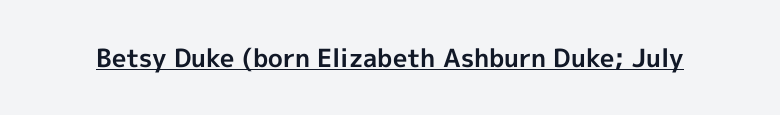
Q: Is the text bold? A: Yes.
Q: Is the text italic (slanted)? A: No, it is upright.
Q: Is the text underlined? A: Yes.
Q: Is the spacing between letters normal or unusually wide? A: Normal.
